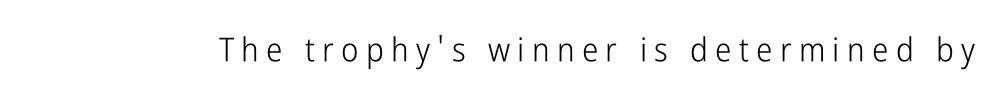
{"serif": "no", "italic": "no", "bold": "no", "weight": "light", "width": "condensed", "stroke_contrast": "low", "x_height": "medium", "monospaced": "no", "underline": "no", "letter_spacing": "wide", "letter_spacing_em": 0.22, "glyph_px": 33}
